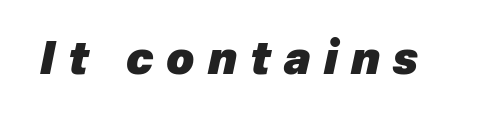
{"italic": "yes", "lean": "right", "slant_degrees": 12, "bold": "yes", "weight": "heavy", "width": "normal", "stroke_contrast": "low", "x_height": "medium", "monospaced": "no", "underline": "no", "letter_spacing": "wide", "letter_spacing_em": 0.3, "glyph_px": 44}
